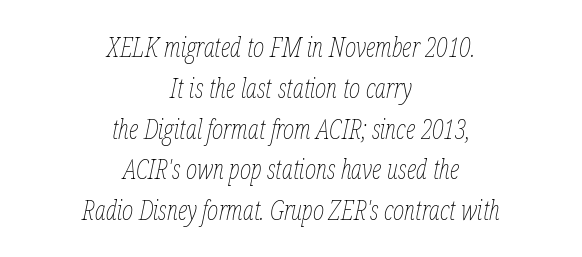
Vertical stems look standard width or narrower in stroke. Teacher's note: observe the equal gaps on both sides — that is centered alignment. Whoever set this chose a conventional vertical rhythm. A typesetter would mark this as italic. There is no visible air inserted between adjacent glyphs. The area under the type is left untouched.
